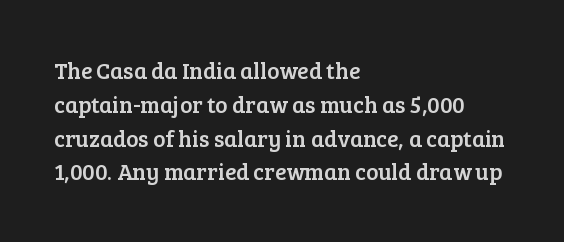
{"italic": "no", "underline": "no", "align": "left", "line_spacing": "normal", "line_spacing_ratio": 1.47, "letter_spacing": "normal", "letter_spacing_em": 0.0, "glyph_px": 23}
